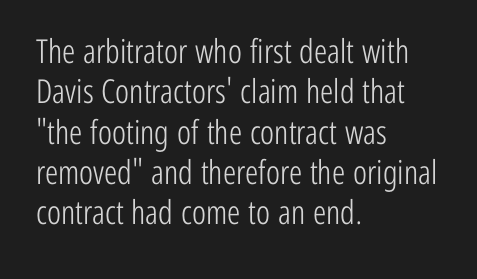
Q: Is the text bold? A: No.
Q: Is the text italic (slanted)? A: No, it is upright.
Q: Is the typeface a serif or a sans-serif typeface? A: Sans-serif.
Q: Is the text underlined? A: No.
Q: How is the paragraph aligned? A: Left-aligned.
Q: Is the spacing between letters normal or unusually wide? A: Normal.
Q: Width (condensed, normal, or wide)? A: Condensed.
Q: Stroke contrast? A: Low.
Q: x-height? A: Medium.
Q: Monospaced? A: No.
